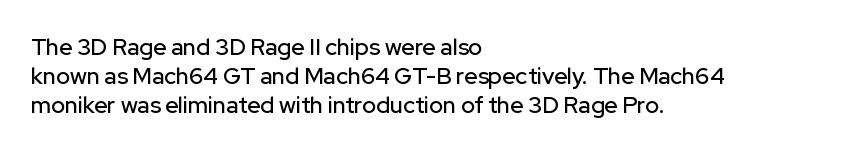
{"italic": "no", "underline": "no", "align": "left", "line_spacing": "normal", "line_spacing_ratio": 1.27, "letter_spacing": "normal", "letter_spacing_em": 0.0, "glyph_px": 23}
